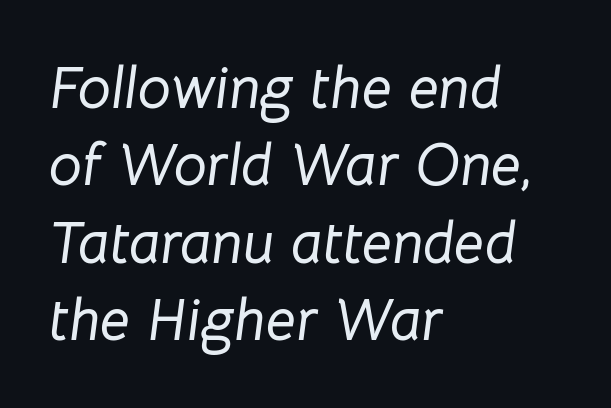
Q: Is the text italic (slanted)? A: Yes, it leans right by about 8 degrees.
Q: Is the text underlined? A: No.
Q: How is the paragraph aligned? A: Left-aligned.
Q: Is the spacing between letters normal or unusually wide? A: Normal.
Q: Is the spacing between lines tight, normal or loose? A: Normal.
Q: Width (condensed, normal, or wide)? A: Normal.
Q: Stroke contrast? A: Low.
Q: x-height? A: Medium.
Q: Monospaced? A: No.
